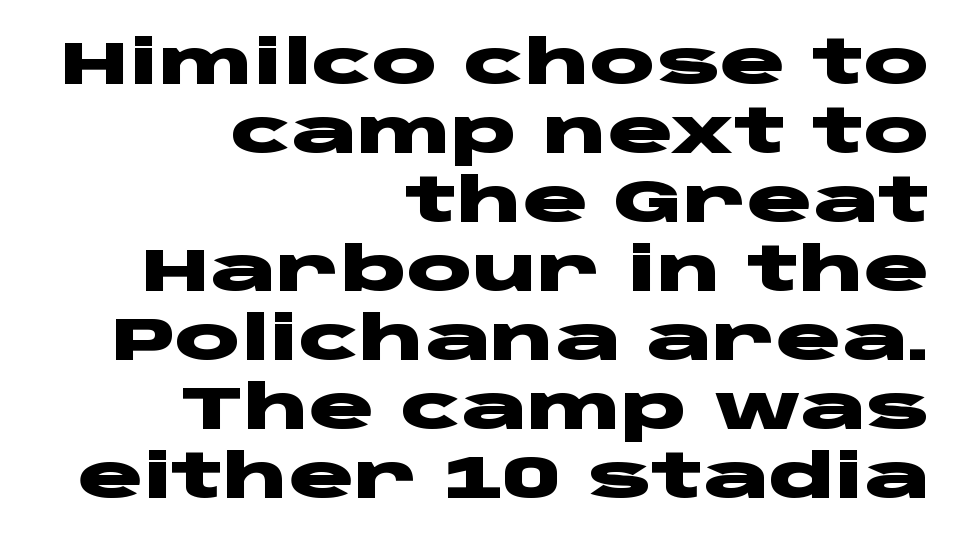
The image shows 61 px heavy, wide sans-serif type, upright; set right-aligned, tight line spacing (1.13x), normal letter spacing, not underlined; low stroke contrast and a large x-height.
